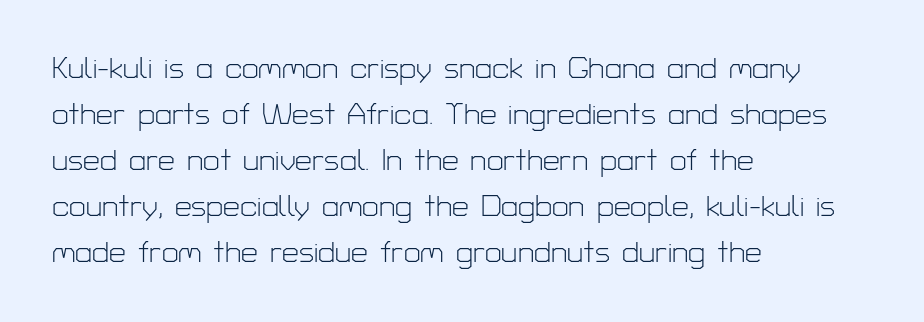
{"serif": "no", "italic": "no", "bold": "no", "weight": "light", "width": "normal", "stroke_contrast": "low", "x_height": "medium", "monospaced": "no", "underline": "no", "align": "left", "line_spacing": "normal", "line_spacing_ratio": 1.53, "letter_spacing": "normal", "letter_spacing_em": 0.0, "glyph_px": 30}
